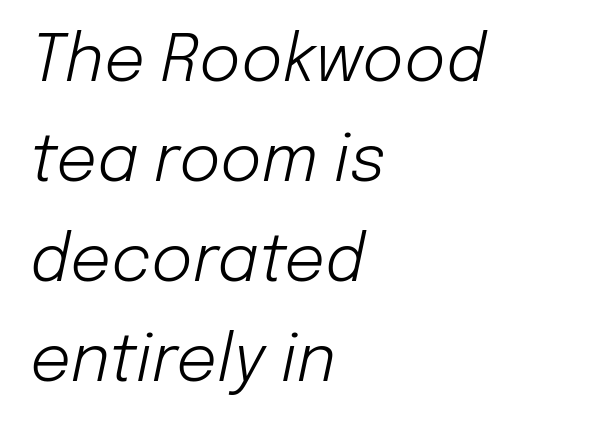
The image shows 64 px light type, italic (leaning right); set left-aligned, normal line spacing (1.56x), normal letter spacing, not underlined; low stroke contrast and a medium x-height.
